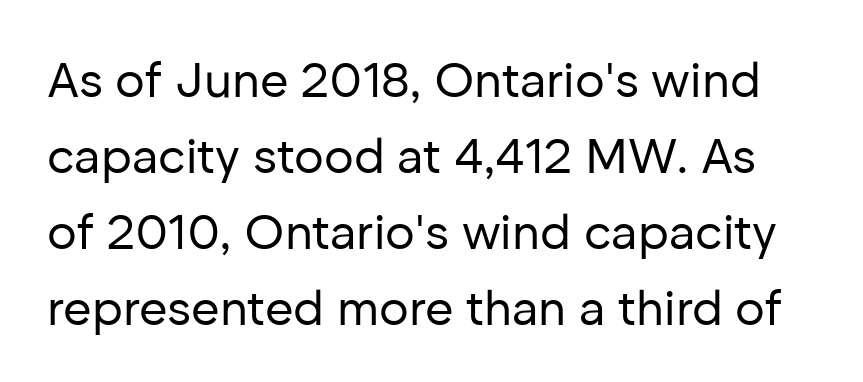
The letters advance in unequal steps, a hallmark of proportional type. Compared with a typical body face, this is equally light or lighter still. The type family on display is of the sans-serif kind. Characters follow at the spacing the type designer built in.
